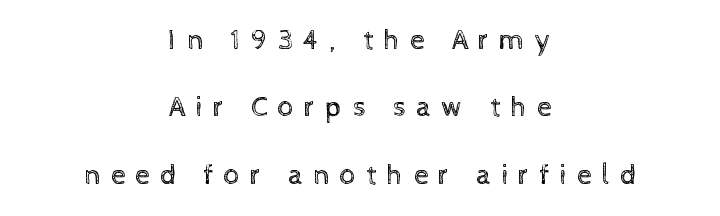
A centered setting, common on invitations and titles, is used for this passage. Spacing verdict: proportional, widths tailored to each character. The designer dialed line spacing up above the default. The baseline area is clear. Every stem runs plumb, perpendicular to the baseline.
